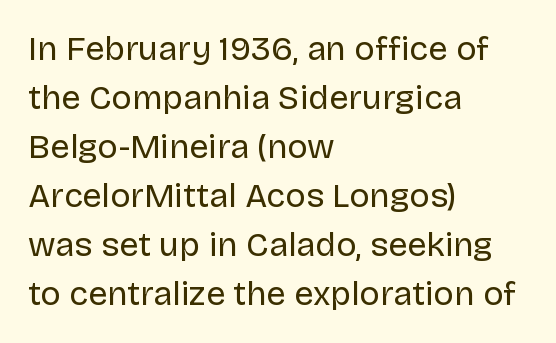
The type is set solid horizontally, with unmodified tracking. Is the block centered? No — it sits flush against the left margin. Is there any slant? The stems are plumb. The space directly below the letters is spotless.
